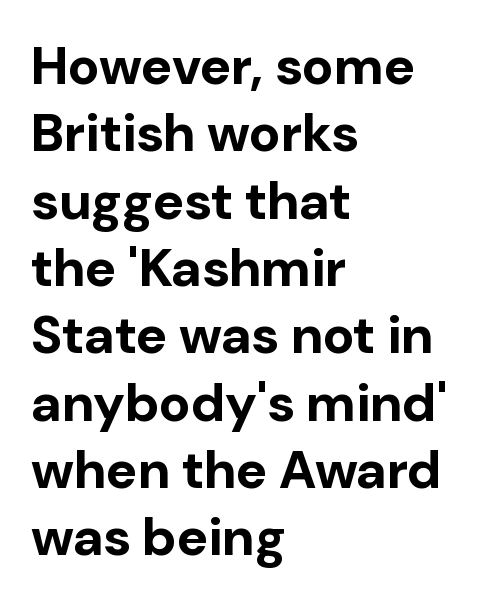
The image shows 53 px bold sans-serif type, upright; set left-aligned, normal line spacing (1.27x), normal letter spacing, not underlined; low stroke contrast and a medium x-height.
